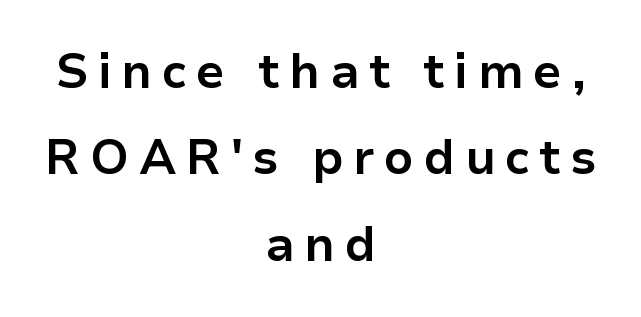
{"serif": "no", "italic": "no", "bold": "yes", "weight": "bold", "width": "normal", "stroke_contrast": "low", "x_height": "medium", "monospaced": "no", "underline": "no", "align": "center", "line_spacing_ratio": 1.8, "letter_spacing": "wide", "letter_spacing_em": 0.2, "glyph_px": 48}
